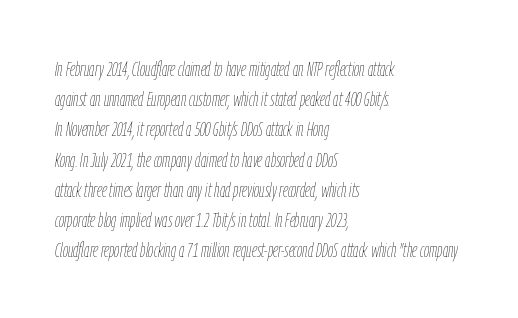
How are the letters spaced? Ordinarily, with no added tracking. This sample keeps an unexceptional amount of space between lines. Nobody drew a line under any word here. Horizontal alignment here is leftward, the default for most running prose. The face looks like a standard text weight, possibly lighter. The passage shown leans; its letterforms are oblique.
